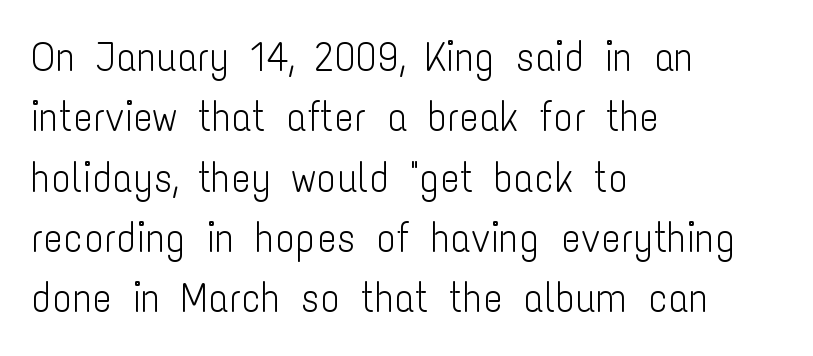
{"serif": "no", "italic": "no", "bold": "no", "weight": "light", "width": "condensed", "stroke_contrast": "low", "x_height": "medium", "monospaced": "no", "underline": "no", "align": "left", "line_spacing": "normal", "line_spacing_ratio": 1.47, "letter_spacing": "normal", "letter_spacing_em": 0.0, "glyph_px": 41}
